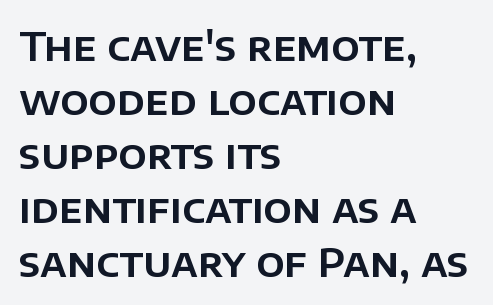
Vertical spacing — default. The characters display no serif detailing; their extremities are plain. Decoration check: the copy has no underline. The rendering uses natural spacing where letterforms have individual widths. If you drew a line through each stem, it would be perfectly vertical.
